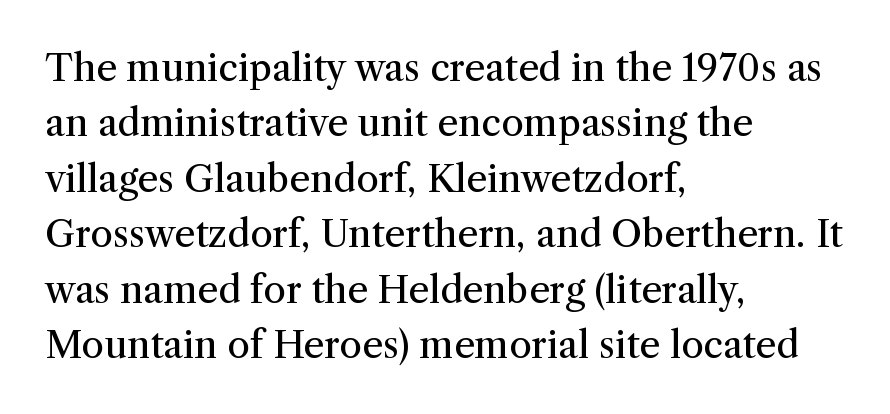
Q: Is the text bold? A: No.
Q: Is the text italic (slanted)? A: No, it is upright.
Q: Is the typeface a serif or a sans-serif typeface? A: Serif.
Q: Is the text underlined? A: No.
Q: How is the paragraph aligned? A: Left-aligned.
Q: Is the spacing between letters normal or unusually wide? A: Normal.
Q: Is the spacing between lines tight, normal or loose? A: Normal.
Q: Width (condensed, normal, or wide)? A: Normal.
Q: Stroke contrast? A: Medium.
Q: x-height? A: Medium.
Q: Monospaced? A: No.
